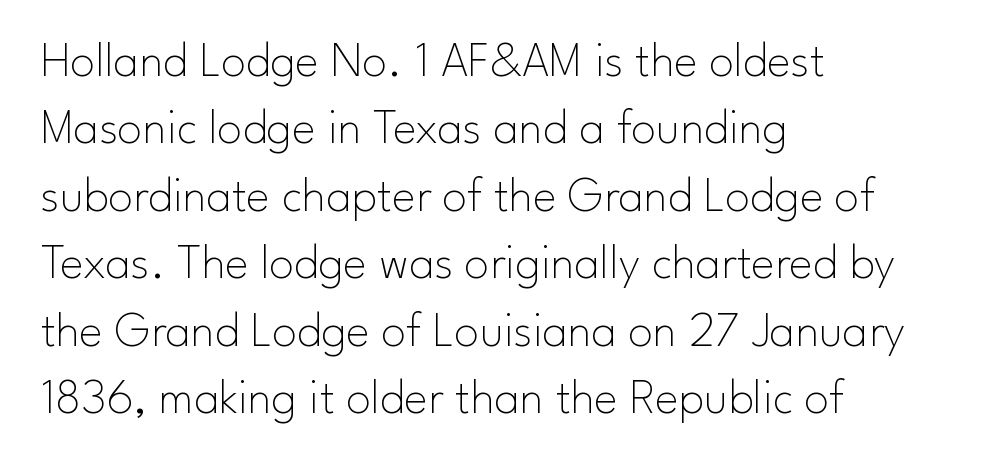
{"serif": "no", "italic": "no", "bold": "no", "weight": "thin", "width": "normal", "stroke_contrast": "low", "x_height": "small", "monospaced": "no", "underline": "no", "align": "left", "line_spacing": "normal", "line_spacing_ratio": 1.35, "letter_spacing": "normal", "letter_spacing_em": 0.0, "glyph_px": 50}
